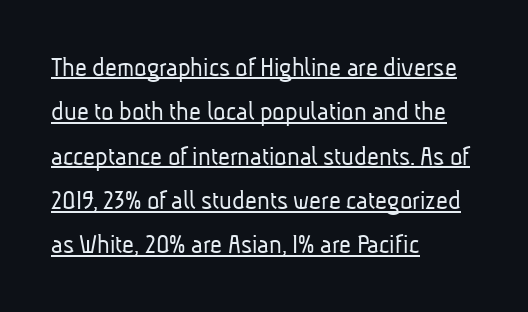
Alignment: flush left. Here the designer chose a conventional face with non-uniform glyph widths. The characters display no serif detailing; their extremities are plain. Reading down the column, the eye jumps a familiar distance to each next line.
